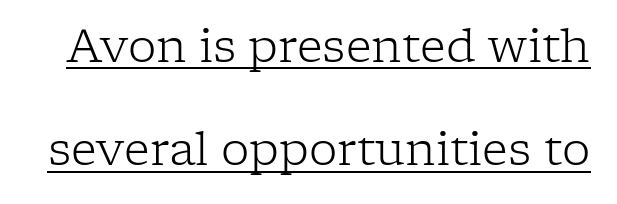
Q: Is the text bold? A: No.
Q: Is the text italic (slanted)? A: No, it is upright.
Q: Is the typeface a serif or a sans-serif typeface? A: Serif.
Q: Is the text underlined? A: Yes.
Q: Is the spacing between letters normal or unusually wide? A: Normal.
Q: Is the spacing between lines tight, normal or loose? A: Loose.
Q: Width (condensed, normal, or wide)? A: Normal.
Q: Stroke contrast? A: Low.
Q: x-height? A: Medium.
Q: Monospaced? A: No.
